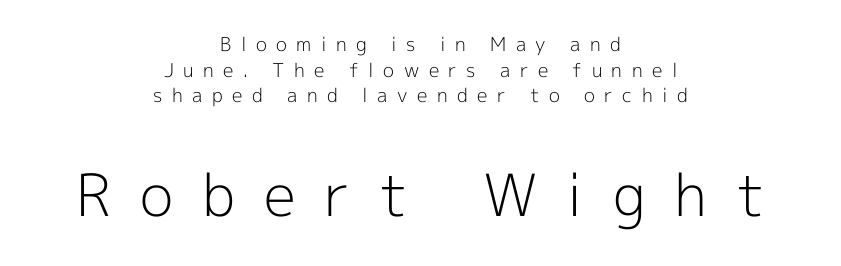
{"serif": "no", "italic": "no", "bold": "no", "weight": "light", "width": "normal", "x_height": "medium", "monospaced": "no", "underline": "no", "align": "center", "line_spacing": "normal", "line_spacing_ratio": 1.35, "letter_spacing": "wide", "letter_spacing_em": 0.5, "larger_block": "second", "size_ratio": 3.05, "glyph_px": 58}
